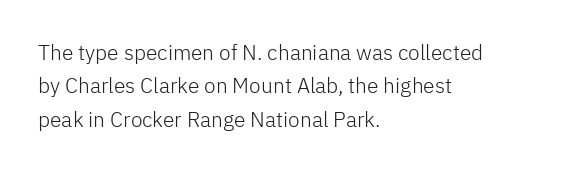
Q: Is the text bold? A: No.
Q: Is the text italic (slanted)? A: No, it is upright.
Q: Is the text underlined? A: No.
Q: How is the paragraph aligned? A: Left-aligned.
Q: Is the spacing between letters normal or unusually wide? A: Normal.
Q: Is the spacing between lines tight, normal or loose? A: Normal.
